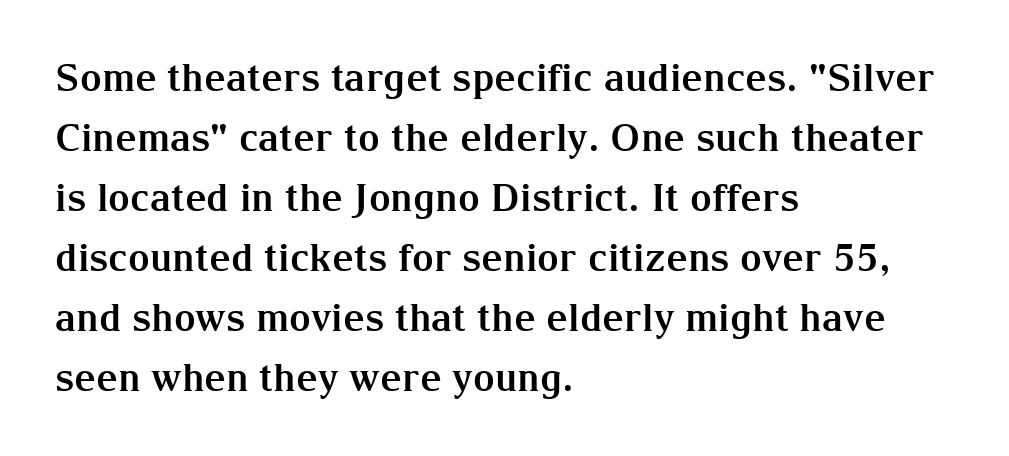
{"serif": "yes", "italic": "no", "bold": "yes", "weight": "bold", "width": "normal", "stroke_contrast": "medium", "x_height": "medium", "monospaced": "no", "underline": "no", "align": "left", "line_spacing": "normal", "line_spacing_ratio": 1.58, "letter_spacing": "normal", "letter_spacing_em": 0.0, "glyph_px": 38}
